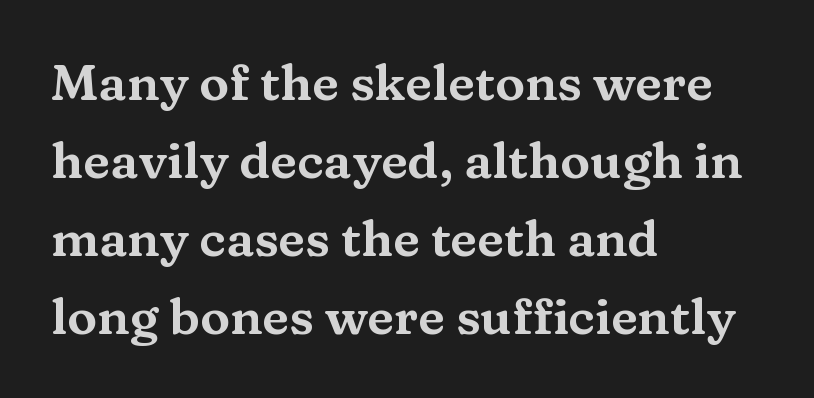
The image shows 50 px wide serif type, upright; set left-aligned, normal line spacing (1.56x), normal letter spacing, not underlined; medium stroke contrast and a medium x-height.
